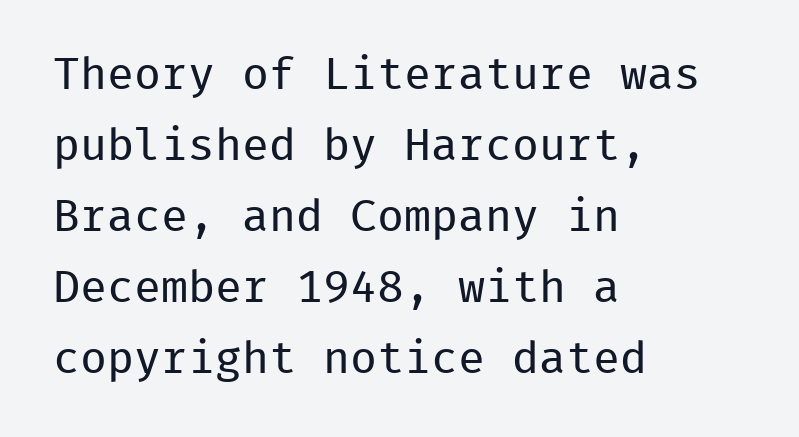
The image shows 45 px regular-weight sans-serif type, upright, monospaced; set left-aligned, normal line spacing (1.58x), normal letter spacing, not underlined; low stroke contrast and a medium x-height.
